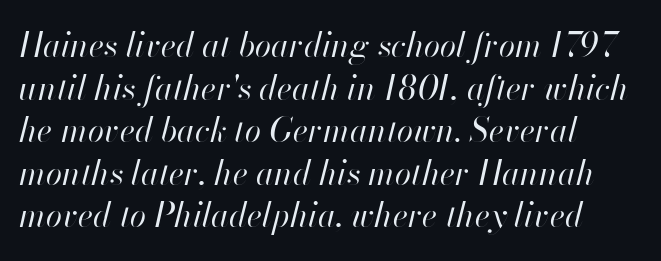
Q: Is the text bold? A: No.
Q: Is the text italic (slanted)? A: Yes, it leans right by about 13 degrees.
Q: Is the text underlined? A: No.
Q: How is the paragraph aligned? A: Left-aligned.
Q: Is the spacing between letters normal or unusually wide? A: Normal.
Q: Is the spacing between lines tight, normal or loose? A: Normal.
Q: Width (condensed, normal, or wide)? A: Normal.
Q: Stroke contrast? A: High.
Q: x-height? A: Small.
Q: Monospaced? A: No.
